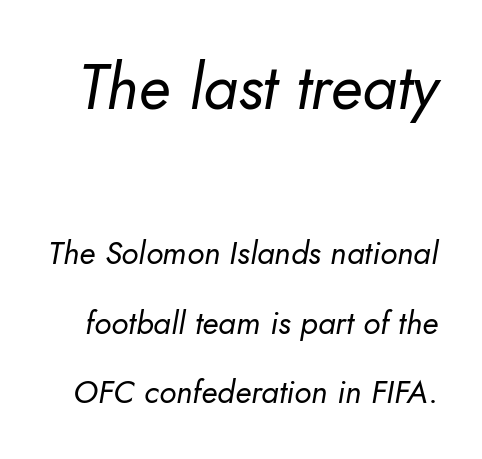
Q: Is the text bold? A: No.
Q: Is the text italic (slanted)? A: Yes, it leans right by about 10 degrees.
Q: Is the text underlined? A: No.
Q: Is the spacing between letters normal or unusually wide? A: Normal.
Q: Is the spacing between lines tight, normal or loose? A: Loose.
Q: Which block of text is set in a larger size, the first (top) or the second (bottom)? A: The first (top) one.
Q: Width (condensed, normal, or wide)? A: Normal.
Q: Stroke contrast? A: Low.
Q: x-height? A: Small.
Q: Monospaced? A: No.
